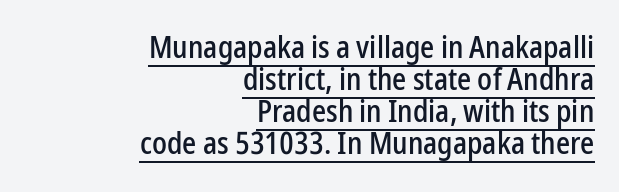
The image shows 31 px condensed sans-serif type, upright; set right-aligned, tight line spacing (1.03x), normal letter spacing, underlined; low stroke contrast and a medium x-height.
